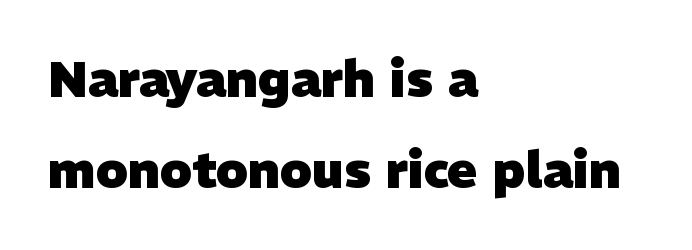
Think of a printed novel: that variable character pitch is what you see here. The rendering uses a bold face; every stroke is thick and dark. A bare baseline throughout the passage. Alignment: flush left. You could call the tracking neutral — neither tight nor loose. Serifs: no, the terminals of the letterforms are clean.
